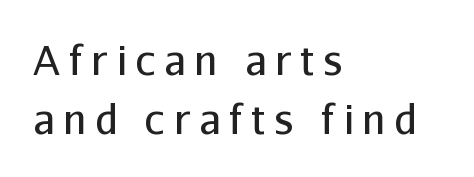
Q: Is the text bold? A: No.
Q: Is the text italic (slanted)? A: No, it is upright.
Q: Is the typeface a serif or a sans-serif typeface? A: Sans-serif.
Q: Is the text underlined? A: No.
Q: How is the paragraph aligned? A: Left-aligned.
Q: Is the spacing between letters normal or unusually wide? A: Unusually wide.
Q: Is the spacing between lines tight, normal or loose? A: Normal.
Q: Width (condensed, normal, or wide)? A: Normal.
Q: Stroke contrast? A: Low.
Q: x-height? A: Medium.
Q: Monospaced? A: No.
